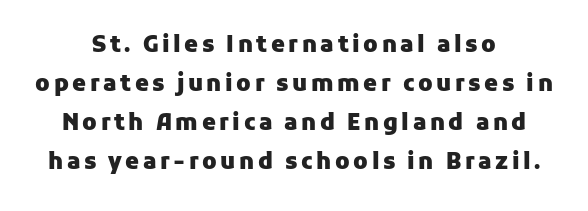
The image shows 22 px bold type, upright; set centered, line spacing 1.78x, not underlined.
